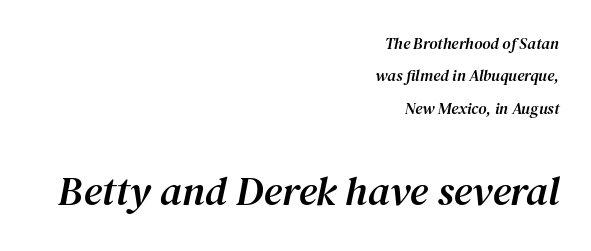
The image shows 41 px serif type, italic (leaning right); set right-aligned, loose line spacing (2.02x), normal letter spacing, not underlined; the second (bottom) block is 2.56x larger; medium stroke contrast and a medium x-height.
